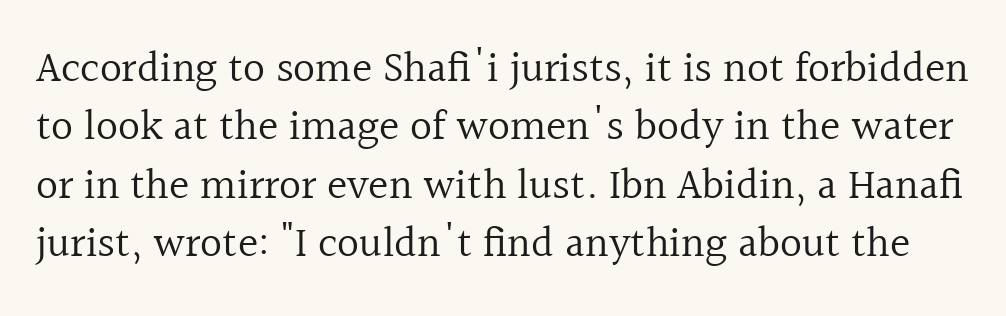
Q: Is the text bold? A: No.
Q: Is the text italic (slanted)? A: No, it is upright.
Q: Is the typeface a serif or a sans-serif typeface? A: Serif.
Q: Is the text underlined? A: No.
Q: Is the spacing between letters normal or unusually wide? A: Normal.
Q: Is the spacing between lines tight, normal or loose? A: Normal.
Q: Width (condensed, normal, or wide)? A: Normal.
Q: x-height? A: Medium.
Q: Monospaced? A: No.
